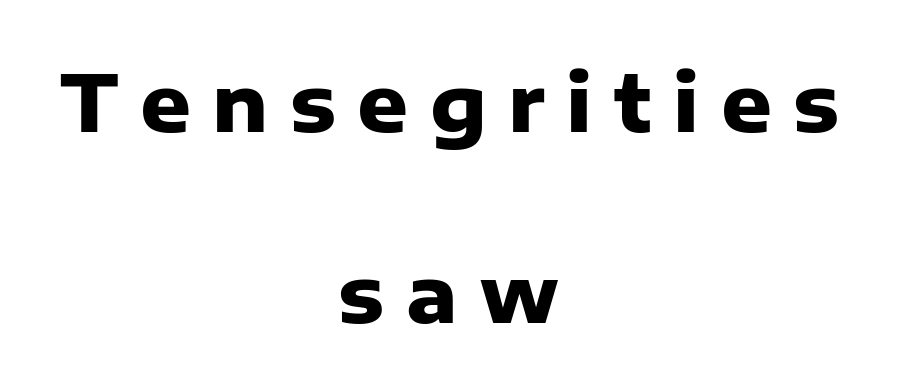
What kind of face is this? One without serifs — a sans. Reading down the block, each line starts at a different indent, mirrored at its end. Weight: bold. Descender tails drop into unmarked territory.
